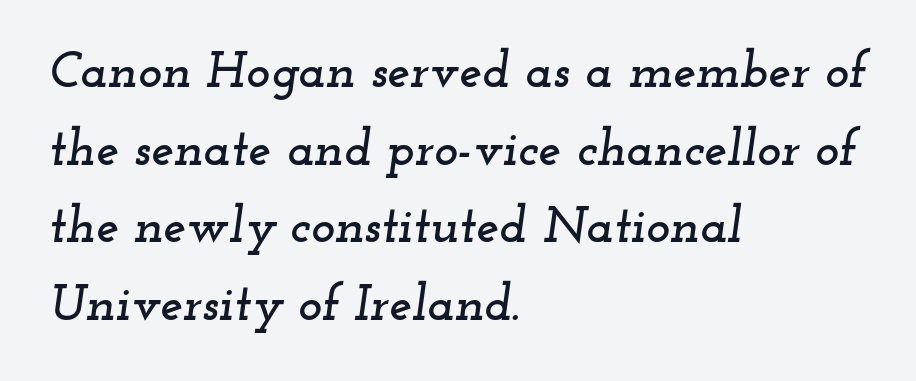
Q: Is the text italic (slanted)? A: Yes, it leans right by about 12 degrees.
Q: Is the typeface a serif or a sans-serif typeface? A: Serif.
Q: Is the text underlined? A: No.
Q: How is the paragraph aligned? A: Left-aligned.
Q: Is the spacing between letters normal or unusually wide? A: Normal.
Q: Is the spacing between lines tight, normal or loose? A: Normal.
Q: Width (condensed, normal, or wide)? A: Wide.
Q: Stroke contrast? A: Low.
Q: x-height? A: Small.
Q: Monospaced? A: No.
